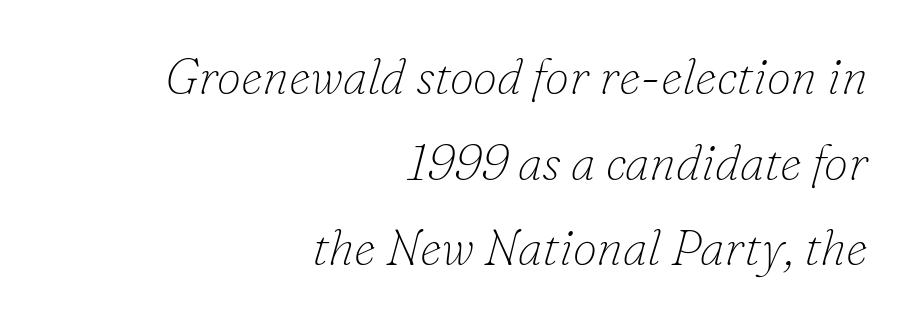
The line texture is even and compact thanks to regular tracking. Counters stay open thanks to moderate or lighter strokes. The rendering uses natural spacing where letterforms have individual widths. Designer's note — italics engaged.
